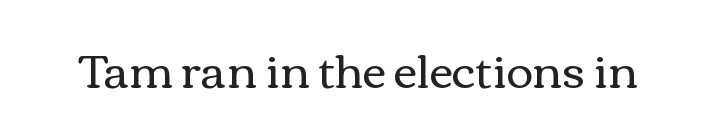
Rendered with straight, roman letterforms. Here the designer chose a conventional face with non-uniform glyph widths. Plain, unruled lines of type. This rendering leaves character spacing at its baseline value.
